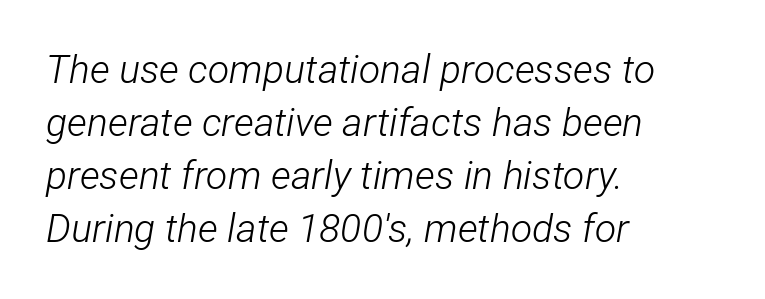
Heaviness? Minimal to ordinary, like unemphasized prose. A student would call this left alignment; a typographer would say flush left, rag right. Standard letterfit; no display-style spreading of the glyphs. The designer left line spacing at the default.
